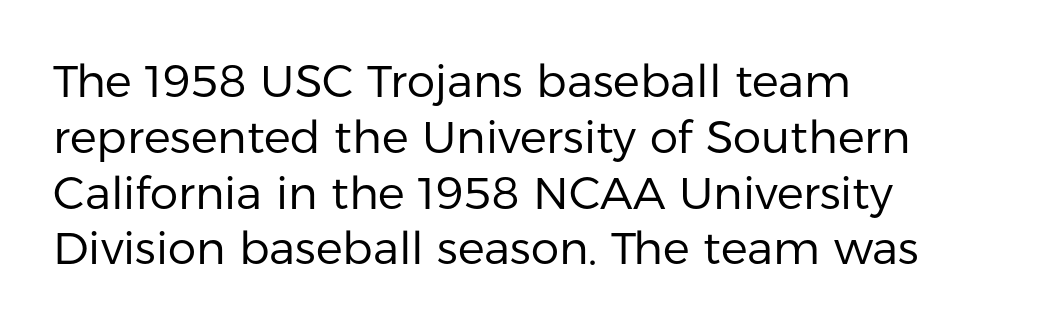
The image shows 45 px regular-weight sans-serif type, upright; set left-aligned, line spacing 1.24x, normal letter spacing, not underlined; low stroke contrast and a medium x-height.
